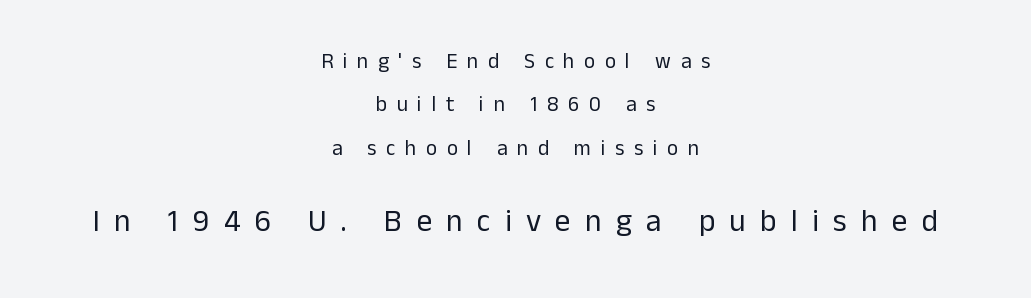
{"serif": "no", "italic": "no", "bold": "no", "weight": "regular", "width": "normal", "stroke_contrast": "low", "x_height": "medium", "monospaced": "no", "underline": "no", "align": "center", "line_spacing": "loose", "line_spacing_ratio": 2.07, "letter_spacing": "wide", "letter_spacing_em": 0.46, "larger_block": "second", "size_ratio": 1.48, "glyph_px": 31}
